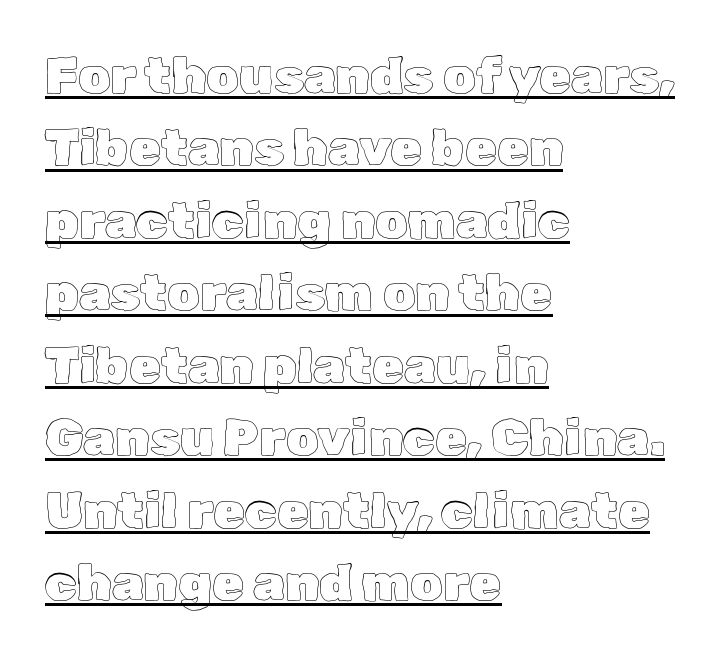
The image shows 51 px text type, upright; set left-aligned, normal line spacing (1.42x), normal letter spacing, underlined; a medium x-height.
